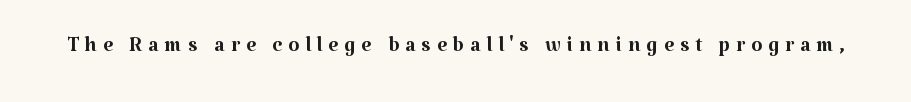
The image shows 29 px regular-weight serif type, upright; set unusually wide letter spacing (+0.2 em), not underlined; medium stroke contrast and a medium x-height.
